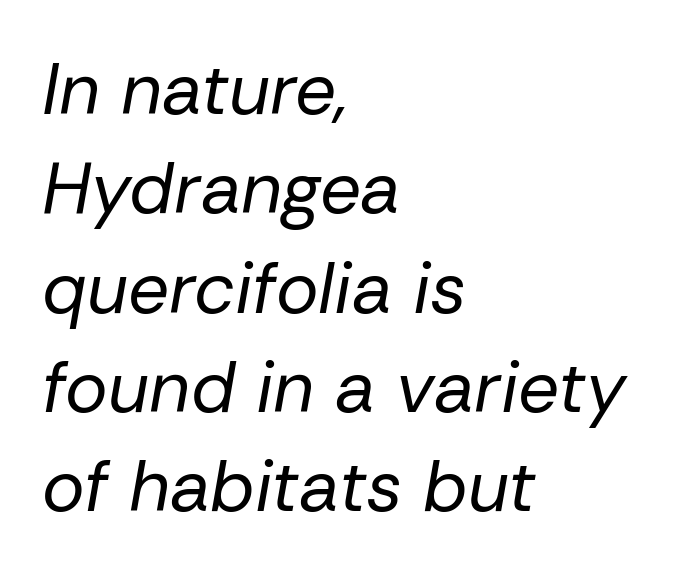
{"italic": "yes", "lean": "right", "slant_degrees": 10, "bold": "no", "weight": "regular", "width": "normal", "stroke_contrast": "low", "x_height": "medium", "monospaced": "no", "underline": "no", "align": "left", "line_spacing": "normal", "line_spacing_ratio": 1.38, "letter_spacing": "normal", "letter_spacing_em": 0.0, "glyph_px": 72}
